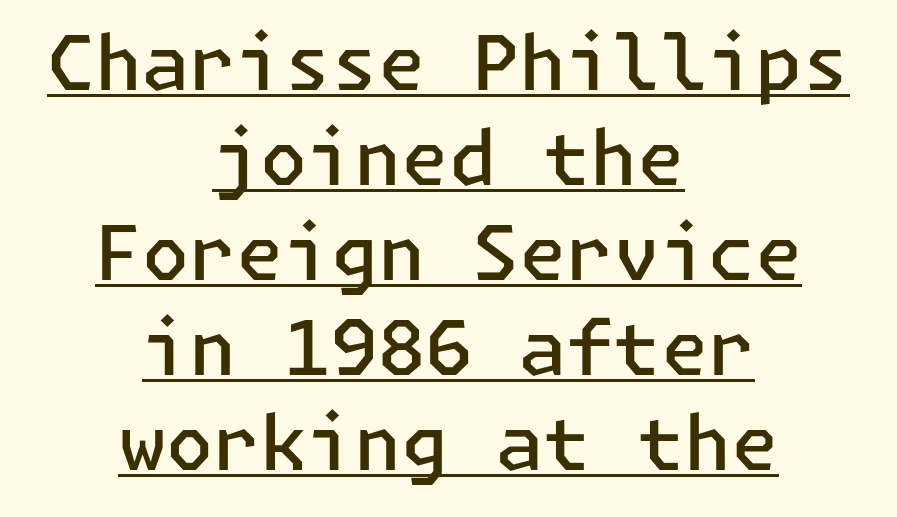
The image shows 76 px semibold sans-serif type, upright; set centered, normal line spacing (1.25x), normal letter spacing, underlined; low stroke contrast and a medium x-height.
